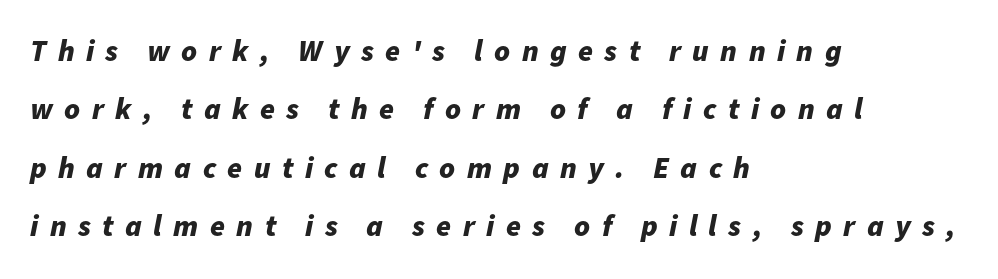
Where is the straight margin? On the left. The line-height multiplier appears high, well above default. Plenty of ink on the page — the face is bold. Someone cranked the tracking dial way up on this one.
